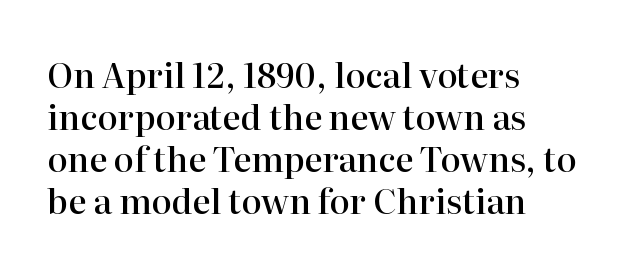
Q: Is the text bold? A: Semi-bold.
Q: Is the text italic (slanted)? A: No, it is upright.
Q: Is the typeface a serif or a sans-serif typeface? A: Serif.
Q: Is the text underlined? A: No.
Q: How is the paragraph aligned? A: Left-aligned.
Q: Is the spacing between letters normal or unusually wide? A: Normal.
Q: Width (condensed, normal, or wide)? A: Normal.
Q: Stroke contrast? A: High.
Q: x-height? A: Medium.
Q: Monospaced? A: No.
